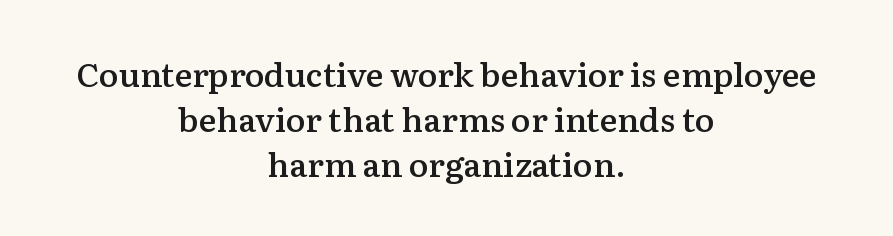
The letters carry serifs — small finishing strokes at the ends of their stems. Default kerning and tracking; the words read as compact shapes. Bold? Not quite — semibold, heavier than regular but stopping short. The baseline area is clear. Does the leading feel generous? No, just average. Is this a fixed-width face? No — the glyphs have proportional, varying widths.
